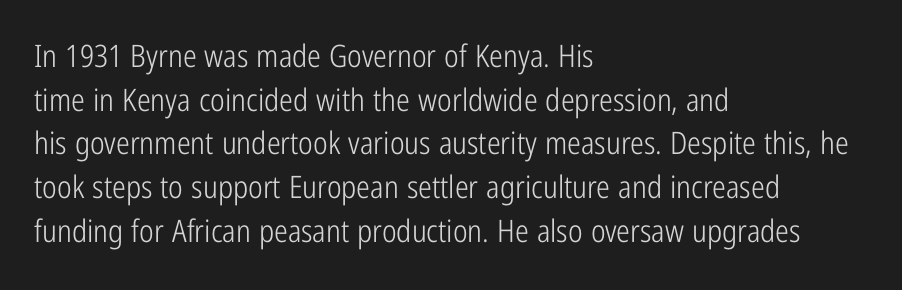
{"serif": "no", "italic": "no", "bold": "no", "weight": "light", "width": "condensed", "stroke_contrast": "low", "x_height": "medium", "monospaced": "no", "underline": "no", "align": "left", "line_spacing": "normal", "line_spacing_ratio": 1.41, "letter_spacing": "normal", "letter_spacing_em": 0.0, "glyph_px": 31}
